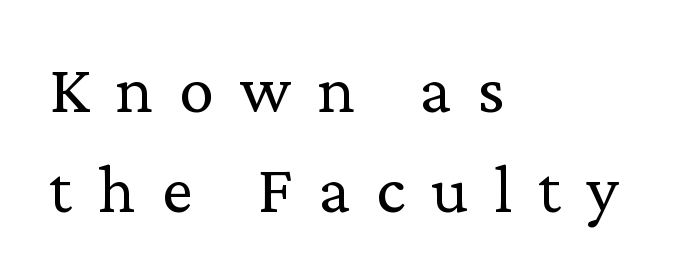
Little horizontal feet cap the strokes, marking this as serif type. A roman cut, with each character standing at attention. What stands out about the letter spacing? Its width — letters are far apart. Glance below the letters and you will spot only blank space.
